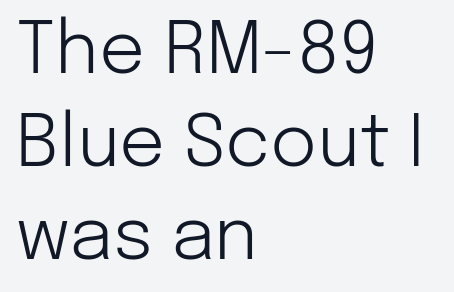
{"serif": "no", "italic": "no", "bold": "no", "weight": "light", "width": "normal", "stroke_contrast": "low", "x_height": "medium", "monospaced": "no", "underline": "no", "align": "left", "line_spacing": "normal", "line_spacing_ratio": 1.29, "letter_spacing": "normal", "letter_spacing_em": 0.0, "glyph_px": 72}
